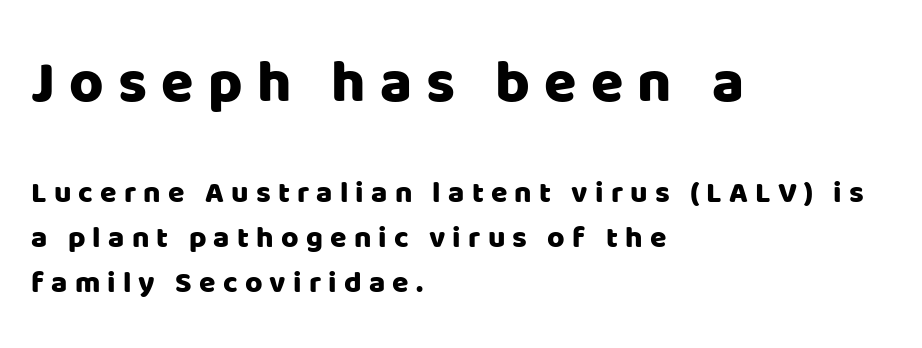
The image shows 59 px sans-serif type, upright; set left-aligned, normal line spacing (1.49x), unusually wide letter spacing (+0.24 em), not underlined; the first (top) block is 1.97x larger; low stroke contrast and a large x-height.
